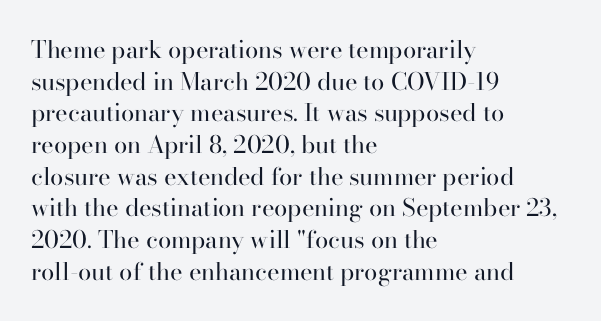
{"italic": "no", "bold": "no", "underline": "no", "align": "left", "line_spacing": "normal", "line_spacing_ratio": 1.32, "letter_spacing": "normal", "letter_spacing_em": 0.0, "glyph_px": 24}
